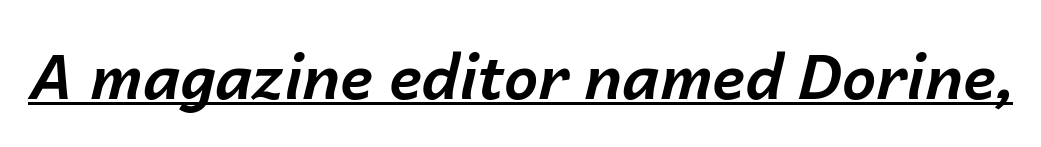
{"italic": "yes", "lean": "right", "slant_degrees": 14, "bold": "yes", "weight": "bold", "width": "normal", "stroke_contrast": "low", "x_height": "medium", "monospaced": "no", "underline": "yes", "letter_spacing": "normal", "letter_spacing_em": 0.0, "glyph_px": 61}
